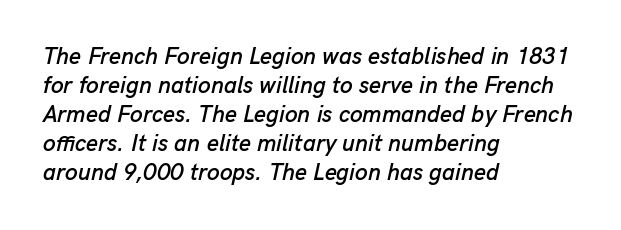
Q: Is the text italic (slanted)? A: Yes, it leans right by about 13 degrees.
Q: Is the text underlined? A: No.
Q: How is the paragraph aligned? A: Left-aligned.
Q: Is the spacing between letters normal or unusually wide? A: Normal.
Q: Is the spacing between lines tight, normal or loose? A: Normal.
